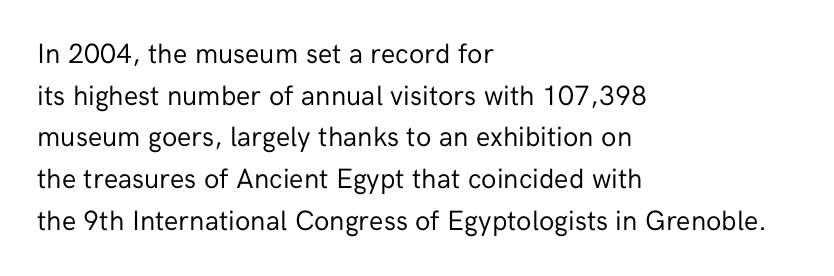
Q: Is the text bold? A: No.
Q: Is the text italic (slanted)? A: No, it is upright.
Q: Is the typeface a serif or a sans-serif typeface? A: Sans-serif.
Q: Is the text underlined? A: No.
Q: How is the paragraph aligned? A: Left-aligned.
Q: Is the spacing between letters normal or unusually wide? A: Normal.
Q: Is the spacing between lines tight, normal or loose? A: Normal.
Q: Width (condensed, normal, or wide)? A: Normal.
Q: Stroke contrast? A: Low.
Q: x-height? A: Medium.
Q: Monospaced? A: No.
